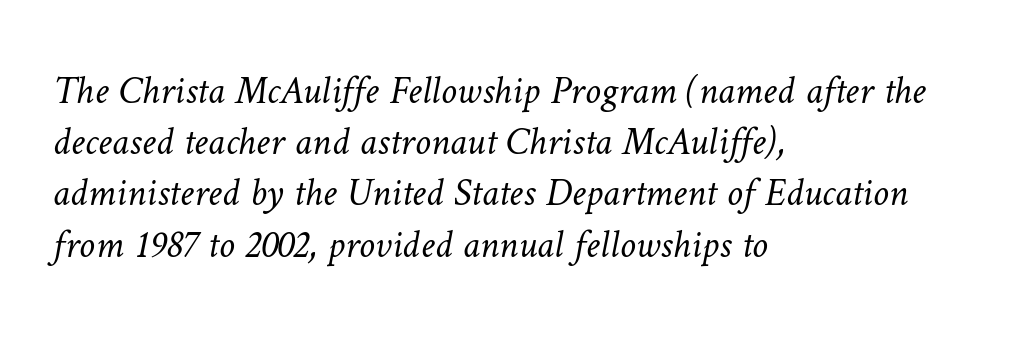
Q: Is the text bold? A: No.
Q: Is the text underlined? A: No.
Q: How is the paragraph aligned? A: Left-aligned.
Q: Is the spacing between letters normal or unusually wide? A: Normal.
Q: Is the spacing between lines tight, normal or loose? A: Normal.
Q: Width (condensed, normal, or wide)? A: Normal.
Q: Stroke contrast? A: Low.
Q: x-height? A: Medium.
Q: Monospaced? A: No.
